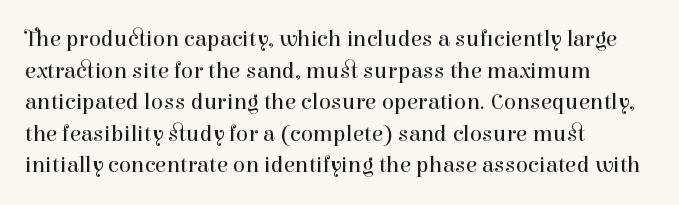
{"italic": "no", "bold": "no", "underline": "no", "align": "left", "line_spacing": "normal", "line_spacing_ratio": 1.37, "letter_spacing": "normal", "letter_spacing_em": 0.0, "glyph_px": 23}
